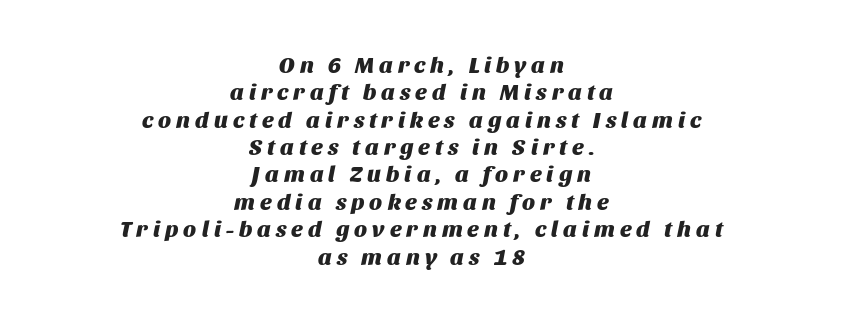
Q: Is the text bold? A: Yes.
Q: Is the text italic (slanted)? A: Yes, it leans right by about 11 degrees.
Q: Is the text underlined? A: No.
Q: How is the paragraph aligned? A: Centered.
Q: Is the spacing between letters normal or unusually wide? A: Unusually wide.
